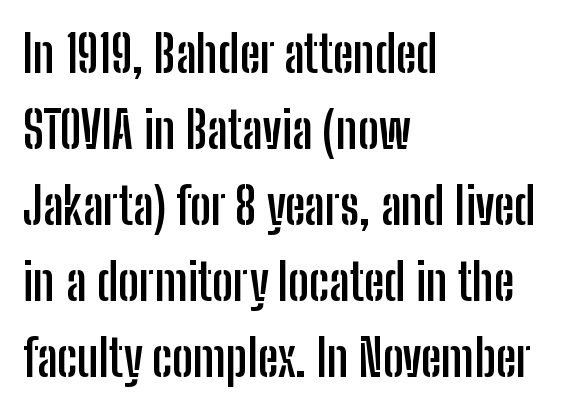
The image shows 50 px semibold, condensed sans-serif type, upright; set left-aligned, normal line spacing (1.52x), normal letter spacing, not underlined; low stroke contrast and a medium x-height.
